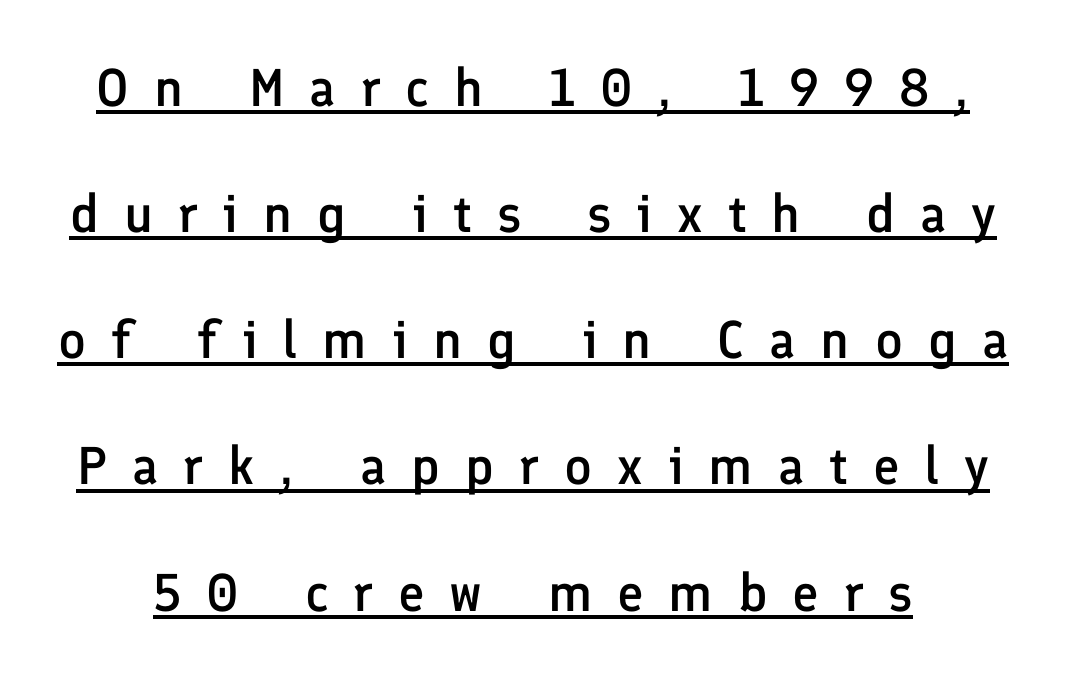
{"serif": "no", "italic": "no", "bold": "semi", "weight": "semibold", "width": "normal", "stroke_contrast": "low", "x_height": "medium", "monospaced": "no", "underline": "yes", "line_spacing": "loose", "line_spacing_ratio": 2.38, "letter_spacing": "wide", "letter_spacing_em": 0.47, "glyph_px": 53}
